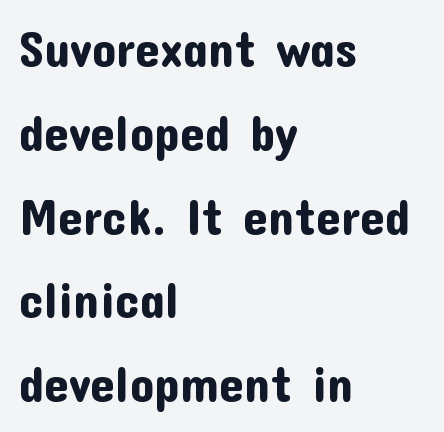
Q: Is the text italic (slanted)? A: No, it is upright.
Q: Is the typeface a serif or a sans-serif typeface? A: Sans-serif.
Q: Is the text underlined? A: No.
Q: How is the paragraph aligned? A: Left-aligned.
Q: Is the spacing between letters normal or unusually wide? A: Normal.
Q: Width (condensed, normal, or wide)? A: Normal.
Q: Stroke contrast? A: Low.
Q: x-height? A: Medium.
Q: Monospaced? A: No.
